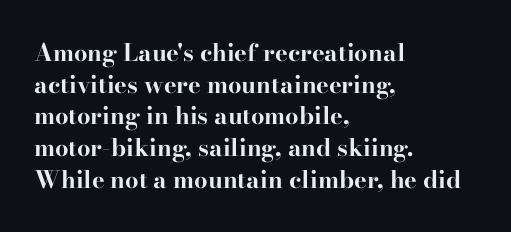
Honestly, the letter spacing is just normal — you wouldn't notice it. One glance says typical: line gaps are just what's usual. These lines stack with their left ends in a neat column. The type sits square on the baseline with zero lean. Descender tails drop into unmarked territory. How heavy is the stroke? Heavy — this is a bold.
